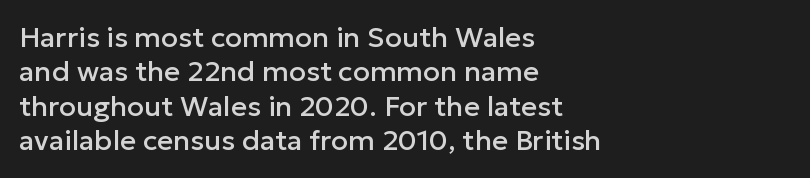
Compared with typical body copy, the letter spacing here is the same. The rendering shows plain stroke endings on the letterforms — a sans-serif design. You could not count columns in this text — the font is proportionally spaced. The compositor pushed each line to the left boundary. Upright lettering throughout. Quick note: underline off.
